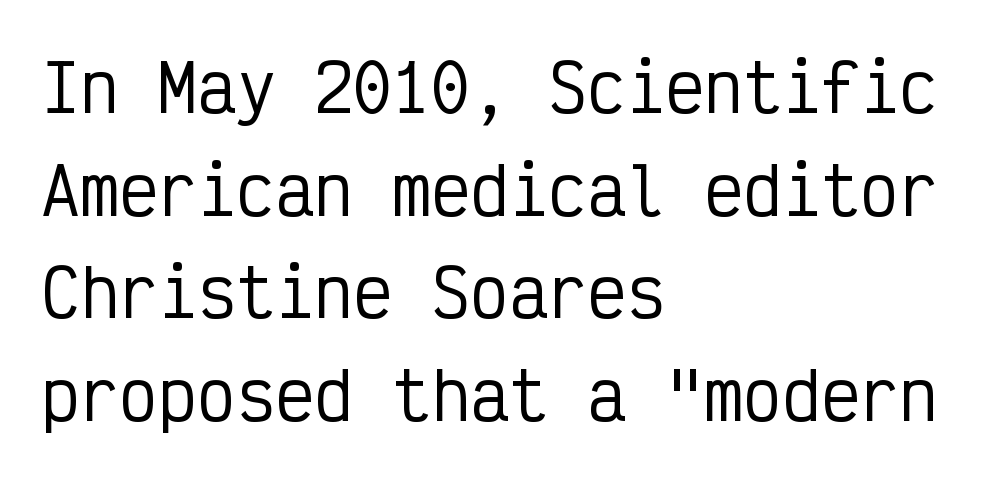
{"serif": "no", "italic": "no", "width": "condensed", "stroke_contrast": "low", "x_height": "medium", "monospaced": "yes", "underline": "no", "align": "left", "line_spacing": "normal", "line_spacing_ratio": 1.58, "letter_spacing": "normal", "letter_spacing_em": 0.0, "glyph_px": 65}
